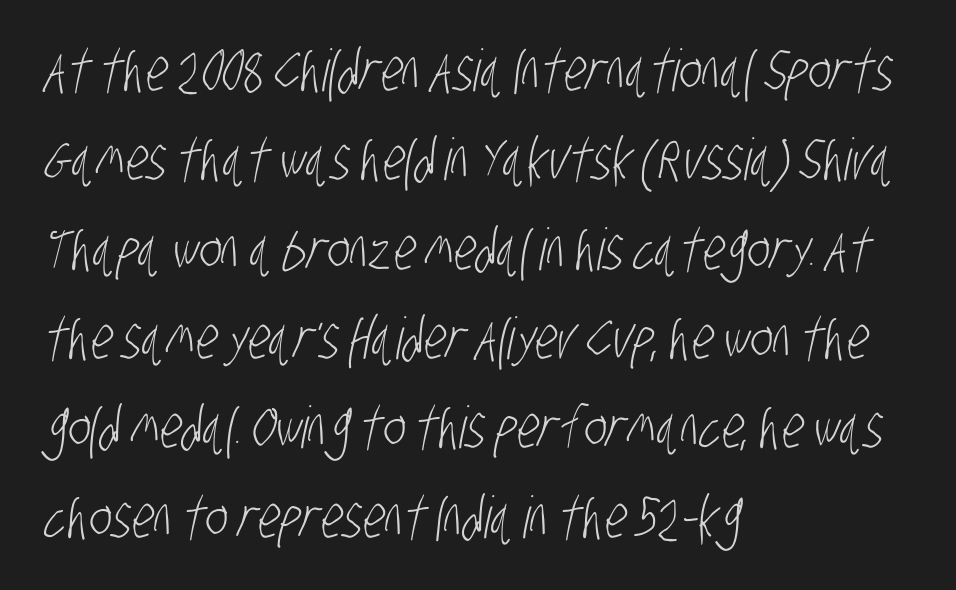
Q: Is the text bold? A: No.
Q: Is the typeface a serif or a sans-serif typeface? A: Sans-serif.
Q: Is the text underlined? A: No.
Q: How is the paragraph aligned? A: Left-aligned.
Q: Is the spacing between letters normal or unusually wide? A: Normal.
Q: Is the spacing between lines tight, normal or loose? A: Normal.
Q: Width (condensed, normal, or wide)? A: Condensed.
Q: Stroke contrast? A: Low.
Q: x-height? A: Large.
Q: Monospaced? A: No.
